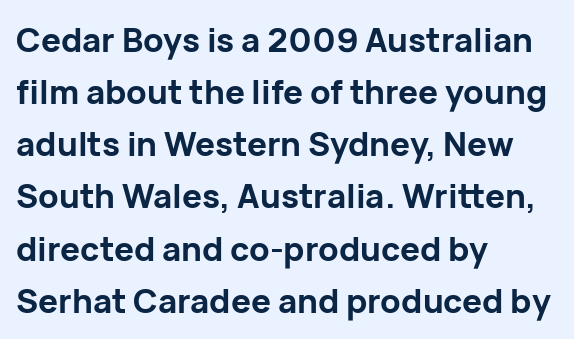
The image shows 33 px bold sans-serif type, upright; set left-aligned, normal line spacing (1.58x), normal letter spacing, not underlined; low stroke contrast and a medium x-height.
